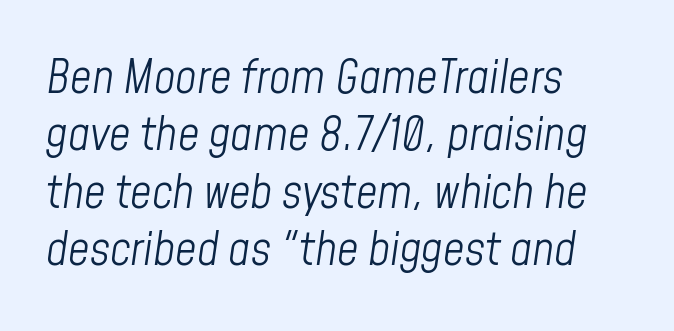
The image shows 47 px light, condensed type, italic (leaning right); set left-aligned, line spacing 1.22x, normal letter spacing, not underlined; low stroke contrast and a medium x-height.
